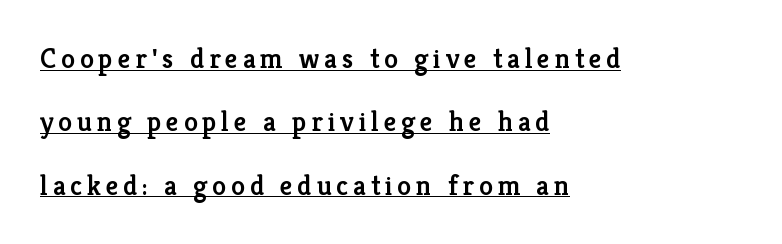
The image shows 28 px semibold serif type, upright; set left-aligned, loose line spacing (2.26x), underlined; low stroke contrast and a medium x-height.
